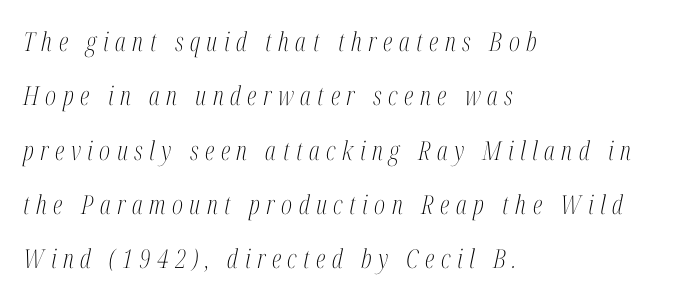
The image shows 26 px text type, italic (leaning right); set left-aligned, loose line spacing (2.09x), unusually wide letter spacing (+0.25 em), not underlined.
